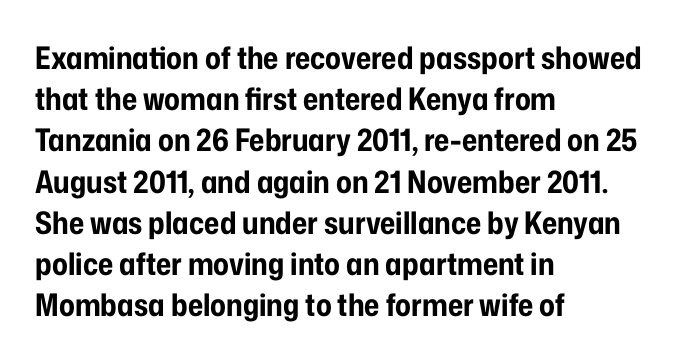
The setting favours the left margin, as ordinary paragraphs usually do. Observe the absence of serifs on each vertical stroke in this sample. You could call the tracking neutral — neither tight nor loose. Honestly, there is no underline to notice here at all.
